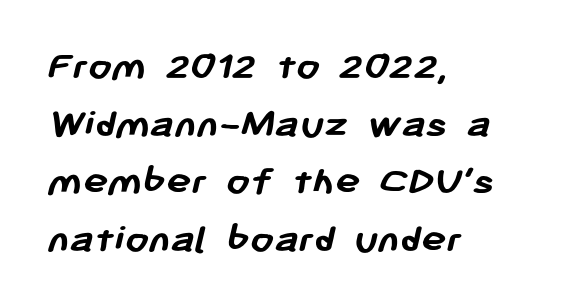
To sum up the face: it is a sans, with no serifs. These lines keep a tight, regular rhythm from letter to letter. Pretty heavy lettering here — definitely bold. This rendering features lettering with no underline. Horizontal bands of white between lines are of average thickness. Proportional: the letters do not fall into vertical columns.
